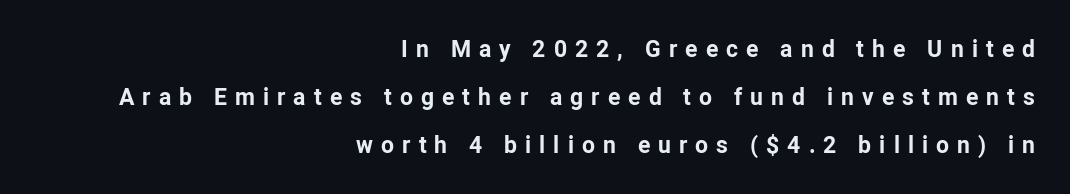
{"italic": "no", "bold": "yes", "underline": "no", "align": "right", "line_spacing": "loose", "line_spacing_ratio": 2.08, "letter_spacing": "wide", "letter_spacing_em": 0.35, "glyph_px": 23}
